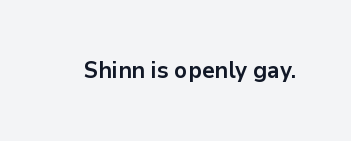
Notice how thick the strokes are: this is what a full bold looks like. In terms of letterspacing, this is plain default setting. The specimen omits any rule beneath the text block's lines. The lettering stays uniformly vertical, giving the passage a roman look.
